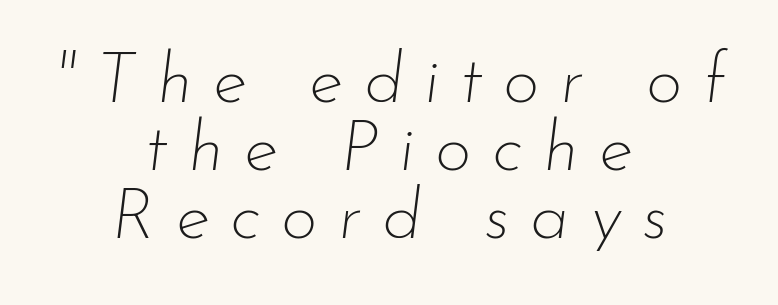
Q: Is the text bold? A: No.
Q: Is the text italic (slanted)? A: Yes, it leans right by about 7 degrees.
Q: Is the text underlined? A: No.
Q: How is the paragraph aligned? A: Centered.
Q: Is the spacing between letters normal or unusually wide? A: Unusually wide.
Q: Is the spacing between lines tight, normal or loose? A: Tight.
Q: Width (condensed, normal, or wide)? A: Normal.
Q: Stroke contrast? A: Low.
Q: x-height? A: Small.
Q: Monospaced? A: No.
